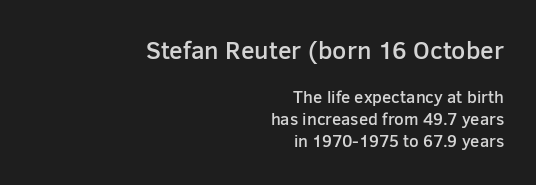
Q: Is the text bold? A: Semi-bold.
Q: Is the text italic (slanted)? A: No, it is upright.
Q: Is the text underlined? A: No.
Q: How is the paragraph aligned? A: Right-aligned.
Q: Is the spacing between letters normal or unusually wide? A: Normal.
Q: Is the spacing between lines tight, normal or loose? A: Normal.
Q: Which block of text is set in a larger size, the first (top) or the second (bottom)? A: The first (top) one.
